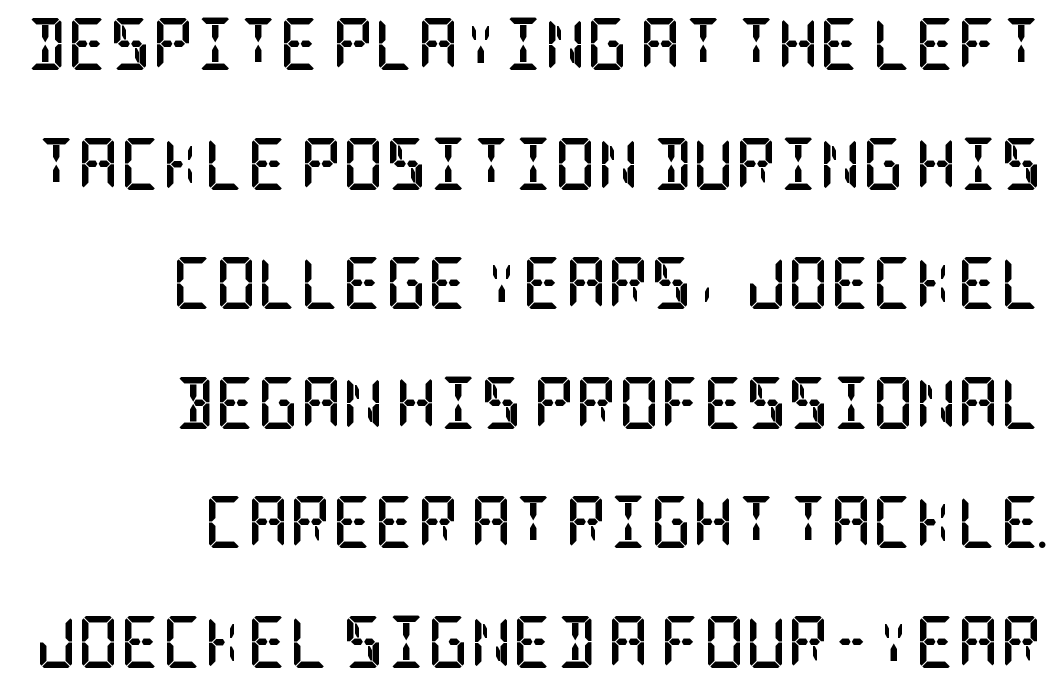
Q: Is the text bold? A: Yes.
Q: Is the text italic (slanted)? A: No, it is upright.
Q: Is the typeface a serif or a sans-serif typeface? A: Serif.
Q: Is the text underlined? A: No.
Q: How is the paragraph aligned? A: Right-aligned.
Q: Is the spacing between letters normal or unusually wide? A: Normal.
Q: Is the spacing between lines tight, normal or loose? A: Loose.
Q: Width (condensed, normal, or wide)? A: Condensed.
Q: Stroke contrast? A: Low.
Q: x-height? A: Large.
